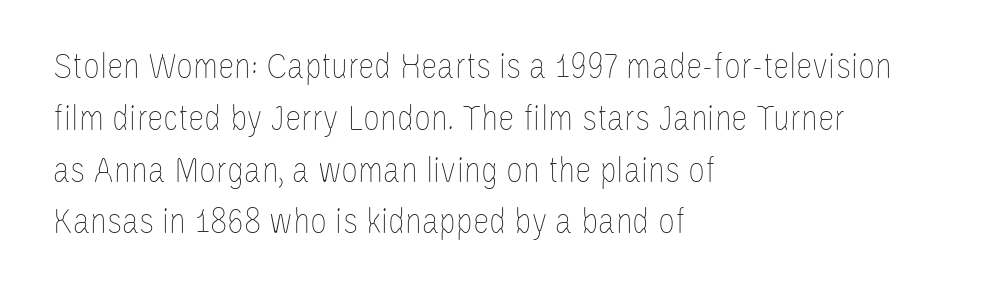
Compared with typical body copy, the letter spacing here is the same. The paragraph has a hard left edge and a soft right edge. Type without underlining. Posture: upright roman. Summary of weight: not heavy and not bold. Character widths vary here, with narrow letters taking less room than wide ones.
